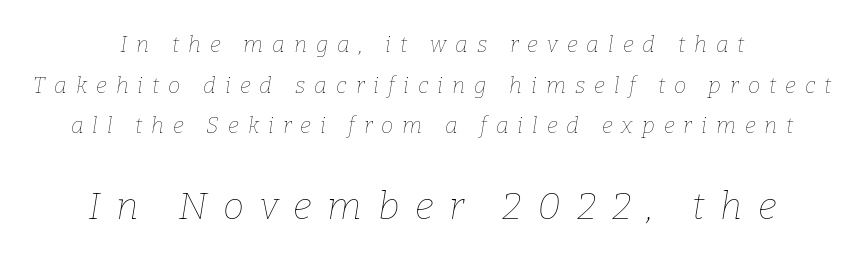
The image shows 38 px thin type, italic (leaning right); set line spacing 1.85x, unusually wide letter spacing (+0.41 em), not underlined; the second (bottom) block is 1.73x larger; low stroke contrast and a medium x-height.
